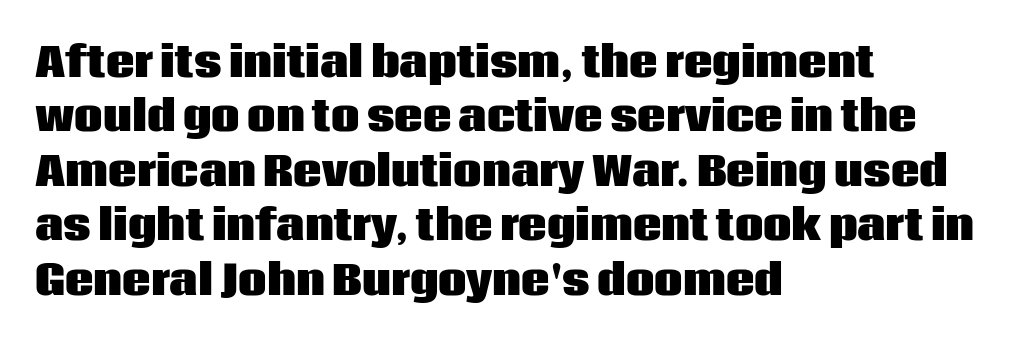
{"serif": "no", "italic": "no", "bold": "yes", "weight": "heavy", "width": "normal", "stroke_contrast": "low", "x_height": "large", "monospaced": "no", "underline": "no", "align": "left", "line_spacing": "normal", "line_spacing_ratio": 1.36, "letter_spacing": "normal", "letter_spacing_em": 0.0, "glyph_px": 40}
